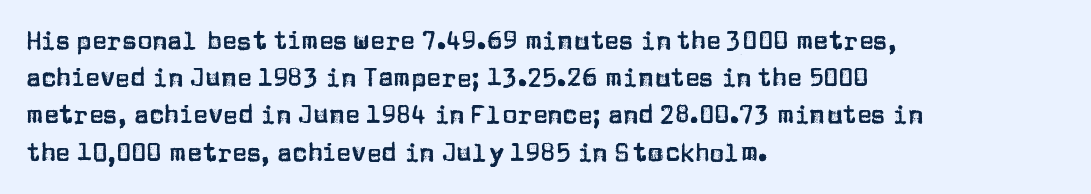
The image shows 25 px text type, upright; set left-aligned, normal line spacing (1.49x), normal letter spacing, not underlined.
